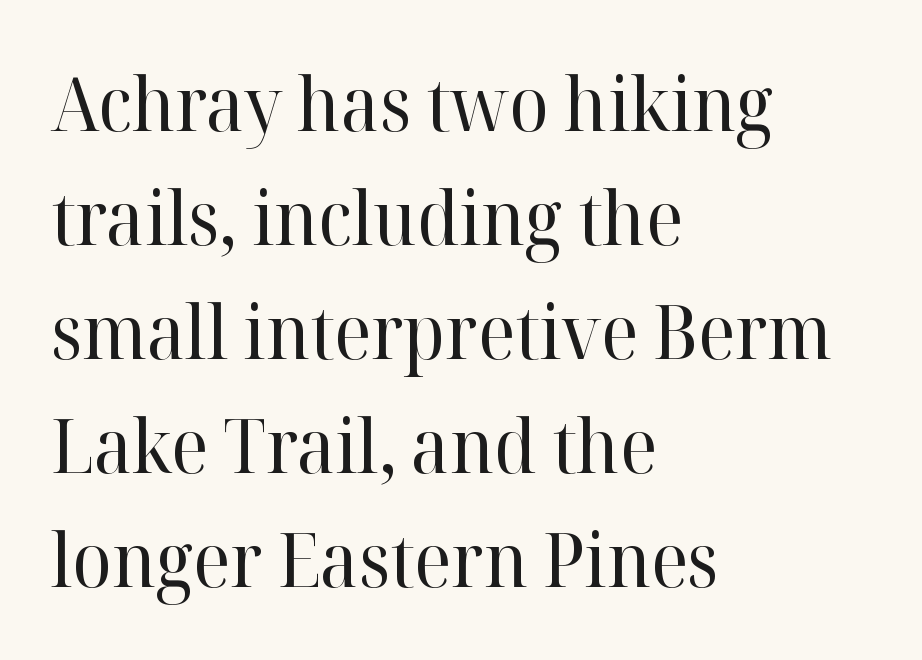
The image shows 74 px regular-weight serif type, upright; set left-aligned, normal line spacing (1.54x), normal letter spacing, not underlined; high stroke contrast and a medium x-height.
